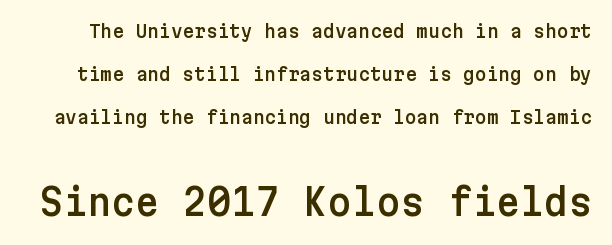
{"serif": "no", "italic": "no", "width": "normal", "stroke_contrast": "low", "x_height": "medium", "underline": "no", "line_spacing": "loose", "line_spacing_ratio": 2.4, "letter_spacing": "normal", "letter_spacing_em": 0.0, "larger_block": "second", "size_ratio": 2.06, "glyph_px": 37}
